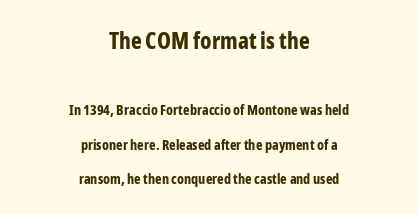
The image shows 23 px bold type, upright; set centered, loose line spacing (2.49x), normal letter spacing, not underlined; the first (top) block is 1.64x larger.
